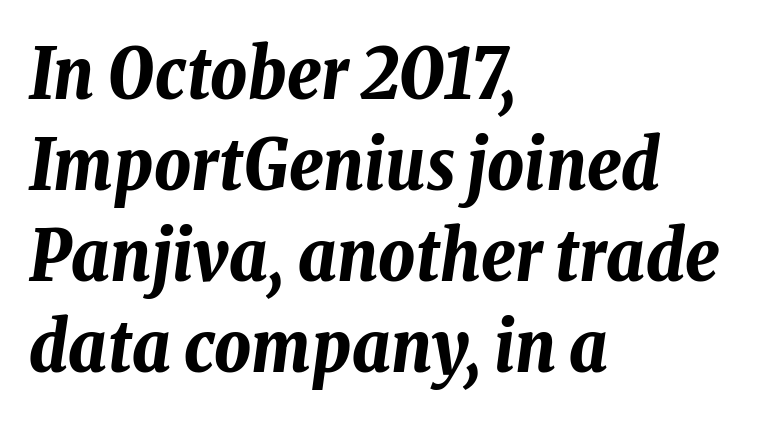
The image shows 71 px bold, condensed type, italic (leaning right); set left-aligned, normal line spacing (1.28x), normal letter spacing, not underlined; low stroke contrast and a medium x-height.
